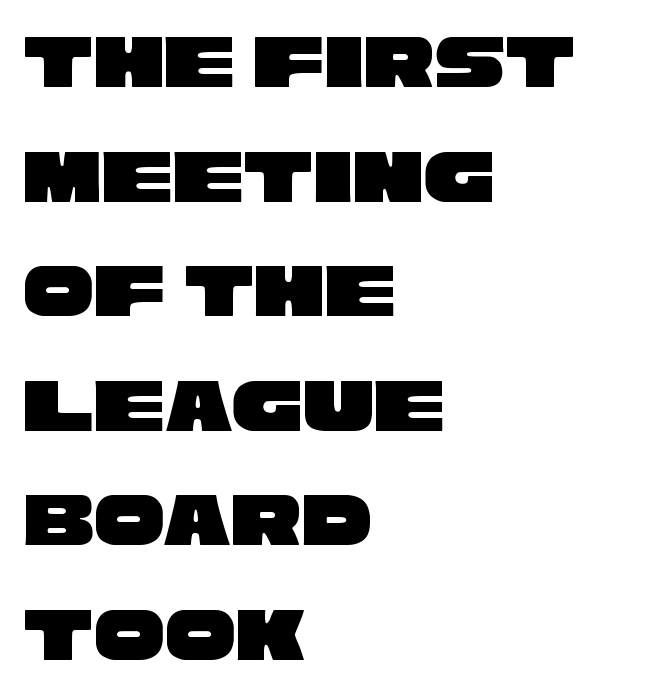
The image shows 79 px wide sans-serif type; set left-aligned, normal line spacing (1.45x), normal letter spacing, not underlined; low stroke contrast and a large x-height.
